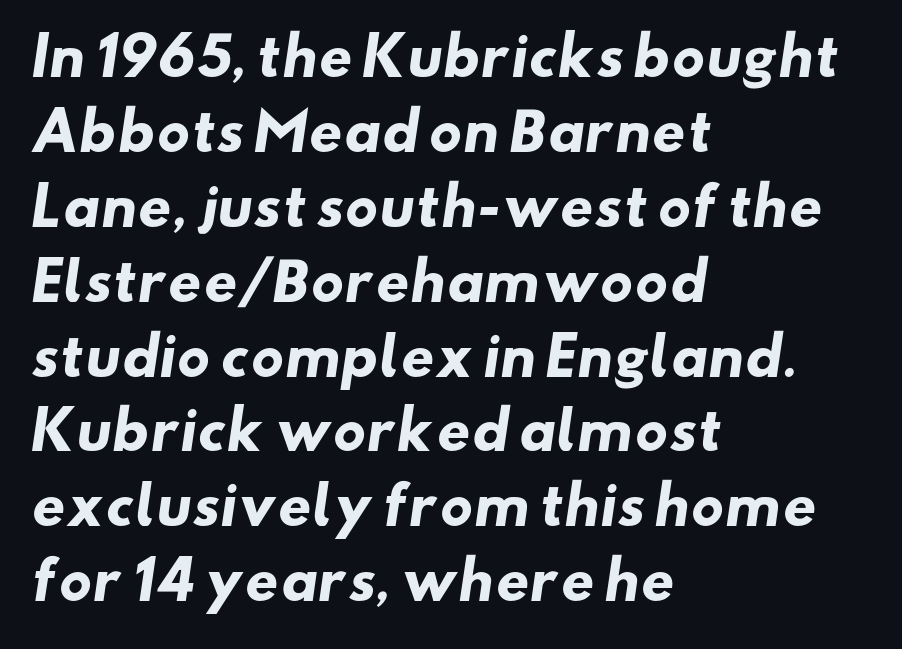
Q: Is the text bold? A: Yes.
Q: Is the typeface a serif or a sans-serif typeface? A: Sans-serif.
Q: Is the text underlined? A: No.
Q: How is the paragraph aligned? A: Left-aligned.
Q: Is the spacing between letters normal or unusually wide? A: Normal.
Q: Is the spacing between lines tight, normal or loose? A: Normal.
Q: Width (condensed, normal, or wide)? A: Wide.
Q: Stroke contrast? A: Low.
Q: x-height? A: Small.
Q: Monospaced? A: No.
